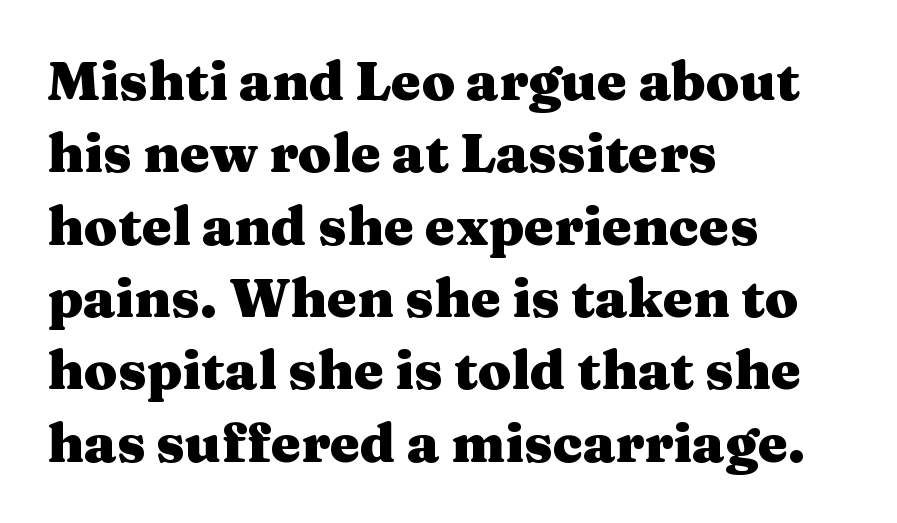
Q: Is the text bold? A: Yes.
Q: Is the text italic (slanted)? A: No, it is upright.
Q: Is the typeface a serif or a sans-serif typeface? A: Serif.
Q: Is the text underlined? A: No.
Q: How is the paragraph aligned? A: Left-aligned.
Q: Is the spacing between letters normal or unusually wide? A: Normal.
Q: Is the spacing between lines tight, normal or loose? A: Normal.
Q: Width (condensed, normal, or wide)? A: Wide.
Q: Stroke contrast? A: Medium.
Q: x-height? A: Medium.
Q: Monospaced? A: No.
